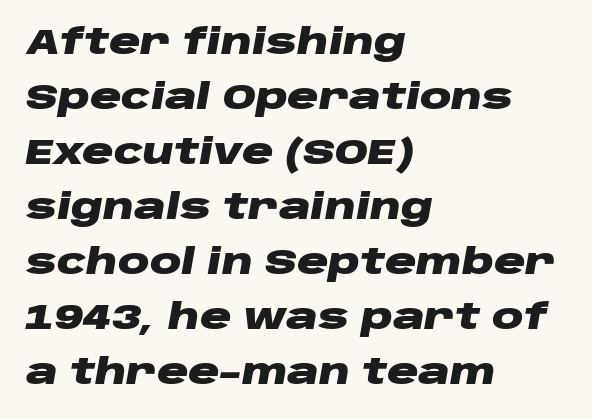
A student would call this left alignment; a typographer would say flush left, rag right. Students, note that the glyphs here touch the page at normal intervals. Vertically, the passage feels balanced, rows spaced as you'd expect. The passage shown leans; its letterforms are oblique. A full-strength bold gives these letters their thick strokes.
